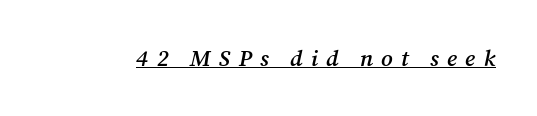
Observe the wide spacing: letters keep a clear distance from each other. Would a proofreader flag this as italicized? Yes. Weight: semibold (demi). This is underlined copy, the kind a proofreader might mark for attention.
